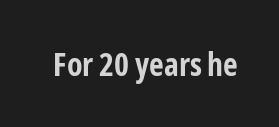
{"serif": "no", "italic": "no", "bold": "yes", "weight": "bold", "width": "condensed", "stroke_contrast": "low", "x_height": "medium", "monospaced": "no", "underline": "no", "letter_spacing": "normal", "letter_spacing_em": 0.0, "glyph_px": 32}
